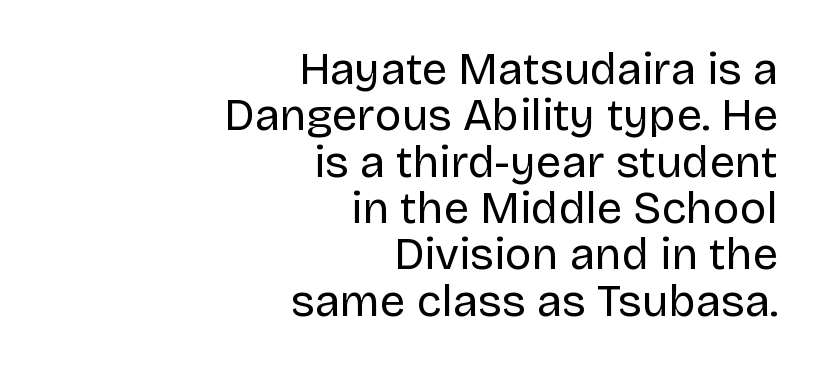
{"serif": "no", "italic": "no", "bold": "no", "weight": "regular", "width": "normal", "stroke_contrast": "low", "x_height": "large", "monospaced": "no", "underline": "no", "align": "right", "line_spacing": "tight", "line_spacing_ratio": 1.03, "letter_spacing": "normal", "letter_spacing_em": 0.0, "glyph_px": 45}
